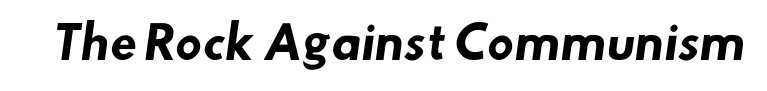
Do the characters align in a grid? No, the font is proportional. In terms of letterspacing, this is plain default setting. Heavy, bold letterforms. Words float on clear page, feet unadorned. The font family rendered here belongs to the sans-serif group.
